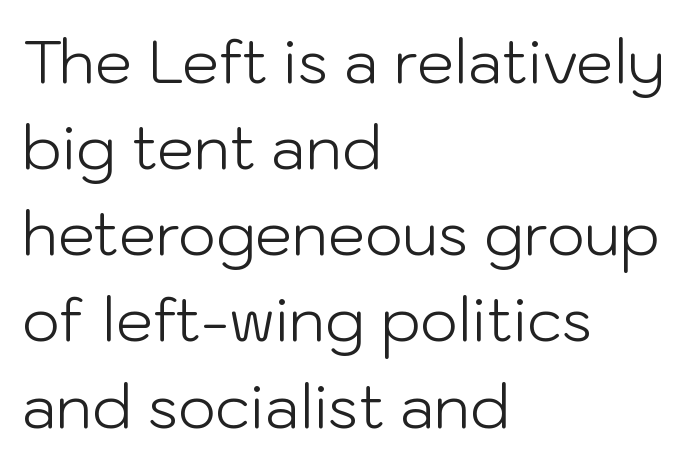
Q: Is the text bold? A: No.
Q: Is the text italic (slanted)? A: No, it is upright.
Q: Is the typeface a serif or a sans-serif typeface? A: Sans-serif.
Q: Is the text underlined? A: No.
Q: How is the paragraph aligned? A: Left-aligned.
Q: Is the spacing between letters normal or unusually wide? A: Normal.
Q: Is the spacing between lines tight, normal or loose? A: Normal.
Q: Width (condensed, normal, or wide)? A: Normal.
Q: Stroke contrast? A: Low.
Q: x-height? A: Medium.
Q: Monospaced? A: No.
